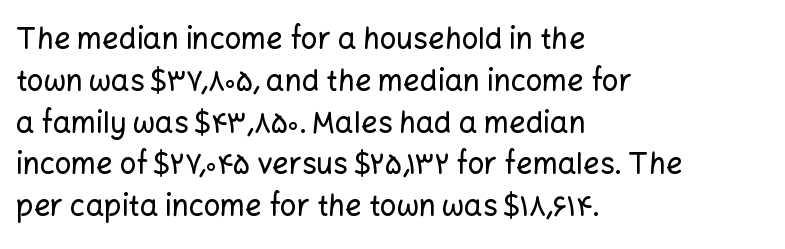
Q: Is the text italic (slanted)? A: No, it is upright.
Q: Is the typeface a serif or a sans-serif typeface? A: Sans-serif.
Q: Is the text underlined? A: No.
Q: How is the paragraph aligned? A: Left-aligned.
Q: Is the spacing between letters normal or unusually wide? A: Normal.
Q: Is the spacing between lines tight, normal or loose? A: Normal.
Q: Width (condensed, normal, or wide)? A: Normal.
Q: Stroke contrast? A: Low.
Q: x-height? A: Medium.
Q: Monospaced? A: No.
